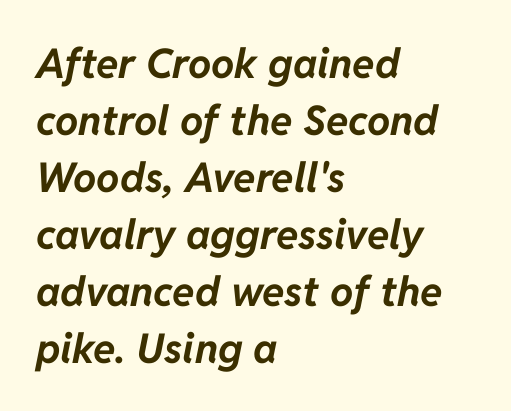
Q: Is the text bold? A: Yes.
Q: Is the text italic (slanted)? A: Yes, it leans right by about 11 degrees.
Q: Is the text underlined? A: No.
Q: How is the paragraph aligned? A: Left-aligned.
Q: Is the spacing between letters normal or unusually wide? A: Normal.
Q: Is the spacing between lines tight, normal or loose? A: Normal.
Q: Width (condensed, normal, or wide)? A: Normal.
Q: Stroke contrast? A: Low.
Q: x-height? A: Medium.
Q: Monospaced? A: No.
